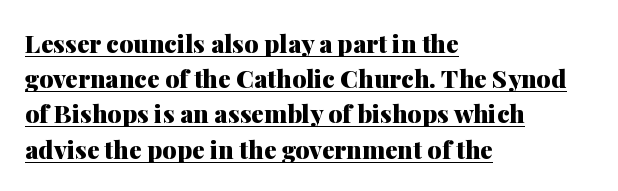
Q: Is the text bold? A: Yes.
Q: Is the text italic (slanted)? A: No, it is upright.
Q: Is the text underlined? A: Yes.
Q: How is the paragraph aligned? A: Left-aligned.
Q: Is the spacing between letters normal or unusually wide? A: Normal.
Q: Is the spacing between lines tight, normal or loose? A: Normal.
